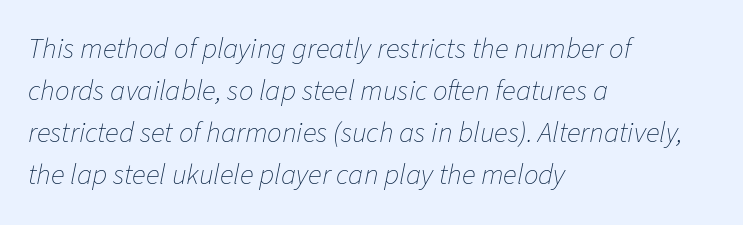
{"italic": "yes", "lean": "right", "slant_degrees": 11, "bold": "no", "weight": "thin", "width": "normal", "stroke_contrast": "low", "x_height": "medium", "monospaced": "no", "underline": "no", "align": "left", "line_spacing": "normal", "line_spacing_ratio": 1.45, "letter_spacing": "normal", "letter_spacing_em": 0.0, "glyph_px": 29}
